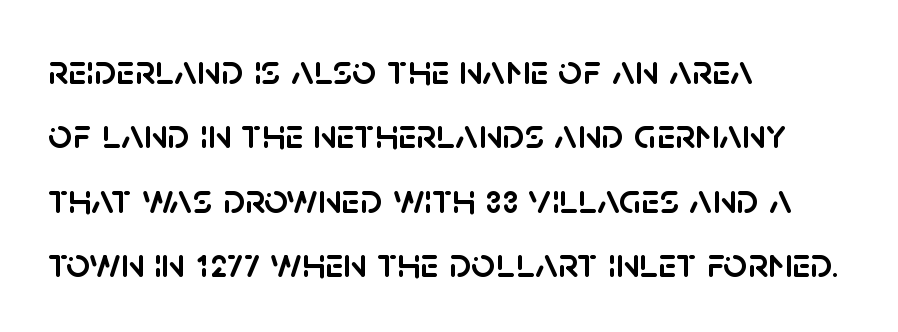
What's the leading like? Ordinary, nothing unusual. The rendering uses natural spacing where letterforms have individual widths. Style check: upright. Line beginnings align vertically; line endings do not. Compared with typical body copy, the letter spacing here is the same. In terms of letterform style, serifs are entirely absent.
